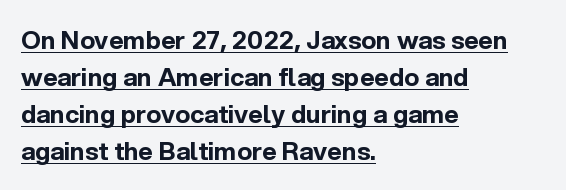
Q: Is the text bold? A: Yes.
Q: Is the text italic (slanted)? A: No, it is upright.
Q: Is the text underlined? A: Yes.
Q: How is the paragraph aligned? A: Left-aligned.
Q: Is the spacing between letters normal or unusually wide? A: Normal.
Q: Is the spacing between lines tight, normal or loose? A: Normal.
